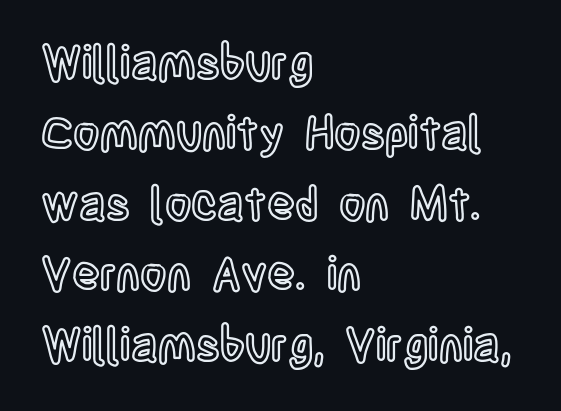
The image shows 46 px condensed type, upright; set left-aligned, normal line spacing (1.53x), normal letter spacing, not underlined; a large x-height.
